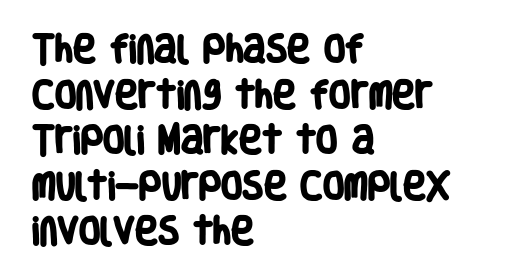
Strong, thick strokes mark this as bold type. Do the characters align in a grid? No, the font is proportional. Each word holds together tightly as a unit, with standard inter-letter gaps. Does the copy run flush right? No — it runs flush left. Vertical spacing — default. Does the type have serifs? No, each stem ends abruptly.
